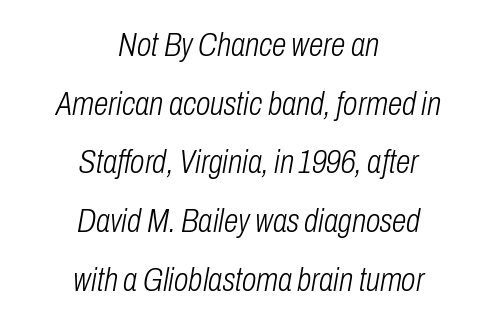
Default kerning and tracking; the words read as compact shapes. These glyphs show unthickened strokes, regular width or finer. Proportional: the letters do not fall into vertical columns. Slanted lettering throughout. Unmarked baselines from the first word to the last. Is the block centered? Yes — each line is placed symmetrically about the middle.
